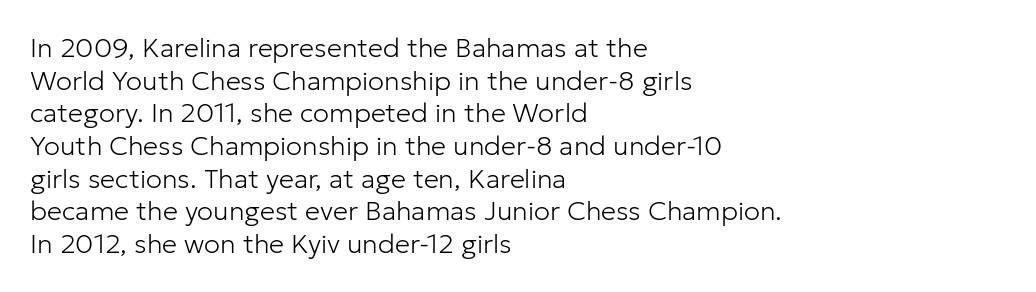
Q: Is the text bold? A: No.
Q: Is the text italic (slanted)? A: No, it is upright.
Q: Is the text underlined? A: No.
Q: How is the paragraph aligned? A: Left-aligned.
Q: Is the spacing between letters normal or unusually wide? A: Normal.
